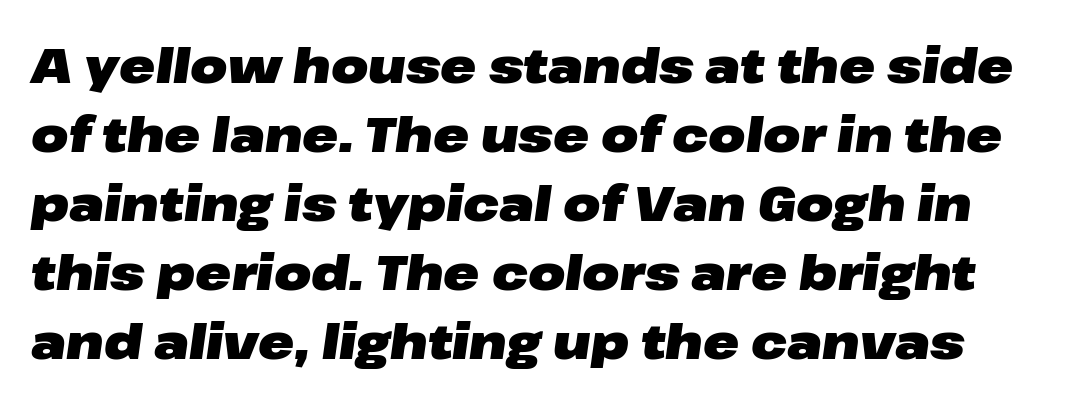
{"italic": "yes", "lean": "right", "slant_degrees": 8, "bold": "yes", "weight": "heavy", "width": "wide", "stroke_contrast": "low", "x_height": "medium", "monospaced": "no", "underline": "no", "line_spacing": "normal", "line_spacing_ratio": 1.44, "letter_spacing": "normal", "letter_spacing_em": 0.0, "glyph_px": 48}
